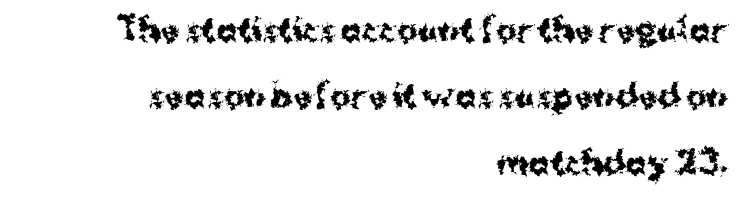
Q: Is the text bold? A: Yes.
Q: Is the text italic (slanted)? A: No, it is upright.
Q: Is the typeface a serif or a sans-serif typeface? A: Sans-serif.
Q: Is the text underlined? A: No.
Q: How is the paragraph aligned? A: Right-aligned.
Q: Is the spacing between letters normal or unusually wide? A: Normal.
Q: Is the spacing between lines tight, normal or loose? A: Loose.
Q: Width (condensed, normal, or wide)? A: Normal.
Q: Stroke contrast? A: Medium.
Q: x-height? A: Medium.
Q: Monospaced? A: No.
